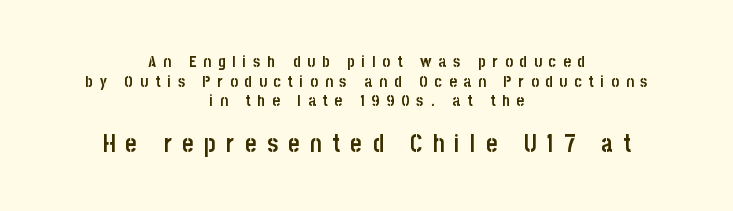
{"italic": "no", "bold": "yes", "underline": "no", "align": "center", "line_spacing_ratio": 1.22, "letter_spacing": "wide", "letter_spacing_em": 0.44, "larger_block": "second", "size_ratio": 1.5, "glyph_px": 24}
